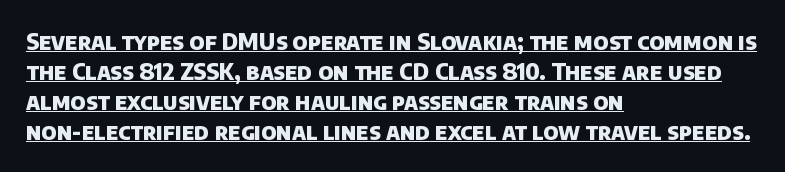
{"bold": "yes", "underline": "yes", "align": "left", "line_spacing": "normal", "line_spacing_ratio": 1.3, "letter_spacing": "normal", "letter_spacing_em": 0.0, "glyph_px": 23}
